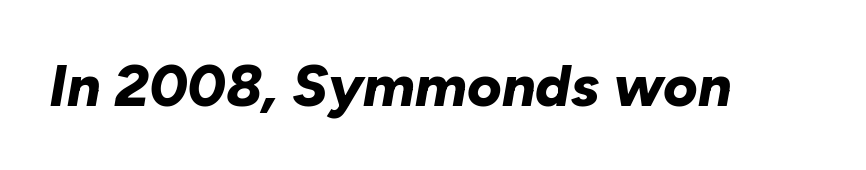
{"italic": "yes", "lean": "right", "slant_degrees": 10, "bold": "yes", "weight": "bold", "width": "normal", "stroke_contrast": "low", "x_height": "medium", "monospaced": "no", "underline": "no", "letter_spacing": "normal", "letter_spacing_em": 0.0, "glyph_px": 59}
